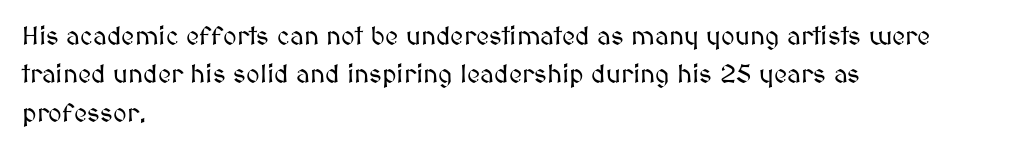
Q: Is the text italic (slanted)? A: No, it is upright.
Q: Is the text underlined? A: No.
Q: How is the paragraph aligned? A: Left-aligned.
Q: Is the spacing between letters normal or unusually wide? A: Normal.
Q: Is the spacing between lines tight, normal or loose? A: Normal.
